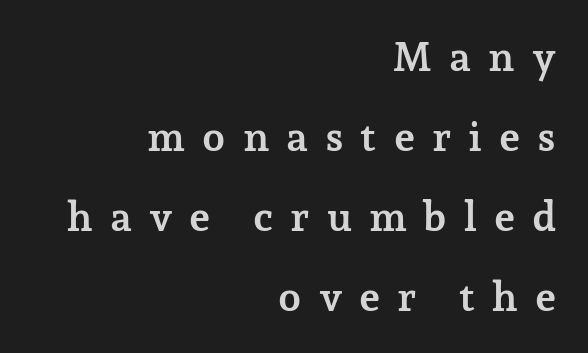
Q: Is the text bold? A: Yes.
Q: Is the text italic (slanted)? A: No, it is upright.
Q: Is the typeface a serif or a sans-serif typeface? A: Serif.
Q: Is the text underlined? A: No.
Q: How is the paragraph aligned? A: Right-aligned.
Q: Is the spacing between letters normal or unusually wide? A: Unusually wide.
Q: Is the spacing between lines tight, normal or loose? A: Loose.
Q: Width (condensed, normal, or wide)? A: Normal.
Q: Stroke contrast? A: Low.
Q: x-height? A: Medium.
Q: Monospaced? A: No.
